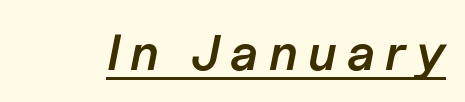
The image shows 51 px semibold type, italic (leaning right); set unusually wide letter spacing (+0.2 em), underlined; low stroke contrast and a medium x-height.
